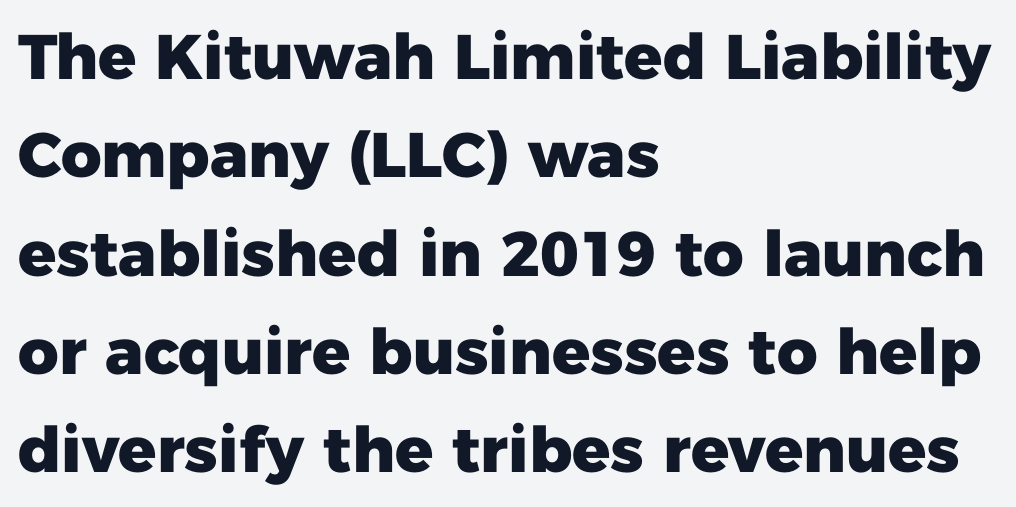
Q: Is the text bold? A: Yes.
Q: Is the text italic (slanted)? A: No, it is upright.
Q: Is the typeface a serif or a sans-serif typeface? A: Sans-serif.
Q: Is the text underlined? A: No.
Q: How is the paragraph aligned? A: Left-aligned.
Q: Is the spacing between letters normal or unusually wide? A: Normal.
Q: Is the spacing between lines tight, normal or loose? A: Normal.
Q: Width (condensed, normal, or wide)? A: Normal.
Q: Stroke contrast? A: Low.
Q: x-height? A: Medium.
Q: Monospaced? A: No.
